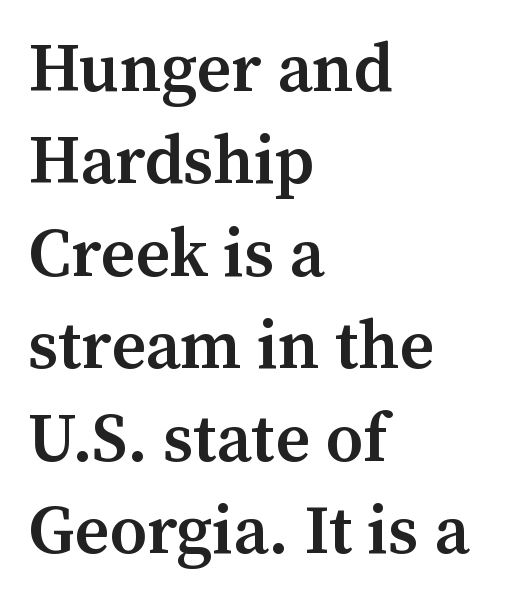
Q: Is the text bold? A: Semi-bold.
Q: Is the text italic (slanted)? A: No, it is upright.
Q: Is the typeface a serif or a sans-serif typeface? A: Serif.
Q: Is the text underlined? A: No.
Q: How is the paragraph aligned? A: Left-aligned.
Q: Is the spacing between letters normal or unusually wide? A: Normal.
Q: Is the spacing between lines tight, normal or loose? A: Normal.
Q: Width (condensed, normal, or wide)? A: Normal.
Q: Stroke contrast? A: Medium.
Q: x-height? A: Medium.
Q: Monospaced? A: No.
